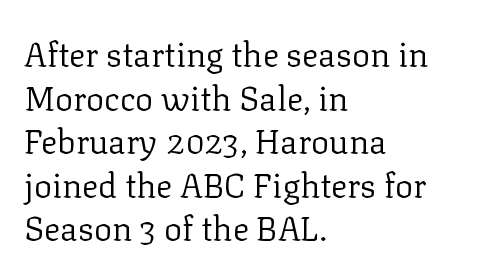
{"serif": "yes", "italic": "no", "bold": "no", "weight": "regular", "width": "normal", "stroke_contrast": "low", "x_height": "medium", "monospaced": "no", "underline": "no", "align": "left", "line_spacing": "normal", "line_spacing_ratio": 1.28, "letter_spacing": "normal", "letter_spacing_em": 0.0, "glyph_px": 34}
